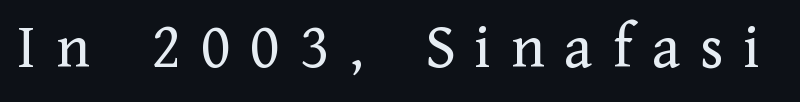
The image shows 64 px regular-weight serif type, upright; set unusually wide letter spacing (+0.31 em), not underlined; low stroke contrast and a medium x-height.
